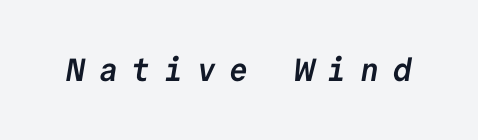
{"serif": "no", "bold": "yes", "weight": "semibold", "width": "normal", "stroke_contrast": "low", "x_height": "medium", "monospaced": "yes", "underline": "no", "letter_spacing": "wide", "letter_spacing_em": 0.42, "glyph_px": 32}
